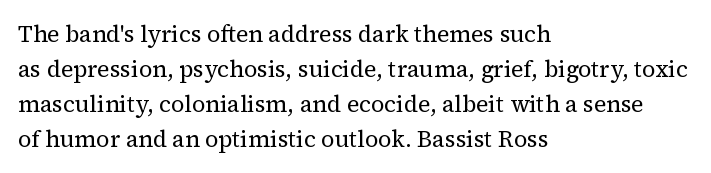
{"italic": "no", "bold": "no", "underline": "no", "align": "left", "line_spacing": "normal", "line_spacing_ratio": 1.52, "letter_spacing": "normal", "letter_spacing_em": 0.0, "glyph_px": 23}
